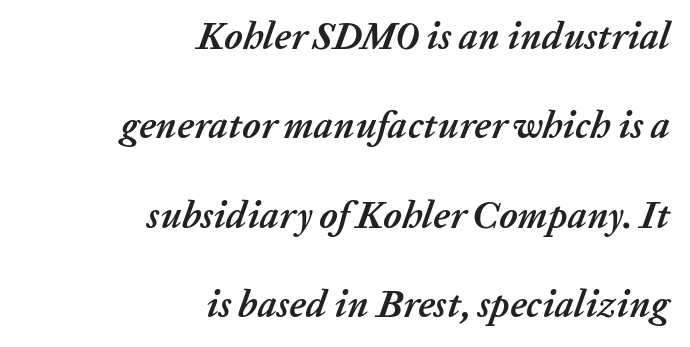
{"italic": "yes", "lean": "right", "slant_degrees": 20, "bold": "yes", "weight": "semibold", "width": "normal", "stroke_contrast": "low", "x_height": "medium", "monospaced": "no", "underline": "no", "align": "right", "line_spacing": "loose", "line_spacing_ratio": 2.35, "letter_spacing": "normal", "letter_spacing_em": 0.0, "glyph_px": 38}
